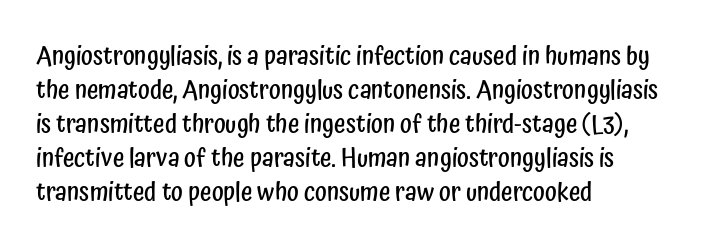
Do the letters lean? They stand straight. Set as a demibold, roughly 600 on the weight scale. Interline gaps are of average width in this sample. Has an underline been added? It has not. In CSS terms this would be text-align: left. The passage shown has conventional tracking throughout.
